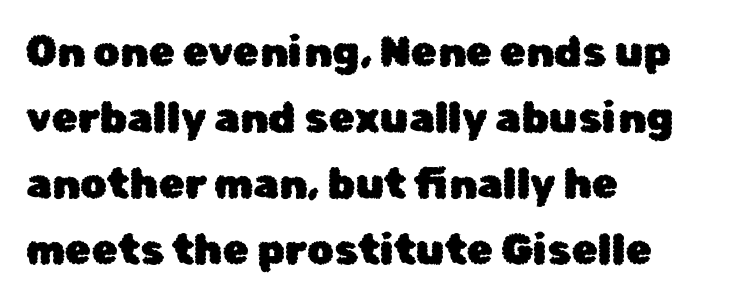
These lines are rendered in a variable-pitch font. The rendering keeps characters at their native spacing. A normal amount of white space separates one row of letters from the next. Are there feet on the stems? There aren't — it's a sans. Does the lettering tilt? It doesn't — this is upright. Underlining? Definitely not there.
